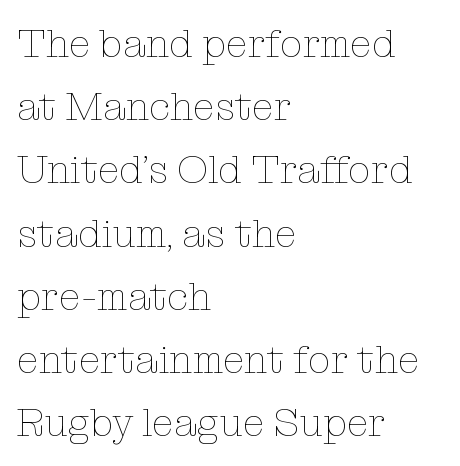
Q: Is the text bold? A: No.
Q: Is the text italic (slanted)? A: No, it is upright.
Q: Is the text underlined? A: No.
Q: How is the paragraph aligned? A: Left-aligned.
Q: Is the spacing between letters normal or unusually wide? A: Normal.
Q: Is the spacing between lines tight, normal or loose? A: Normal.
Q: Width (condensed, normal, or wide)? A: Normal.
Q: Stroke contrast? A: Low.
Q: x-height? A: Medium.
Q: Monospaced? A: No.
